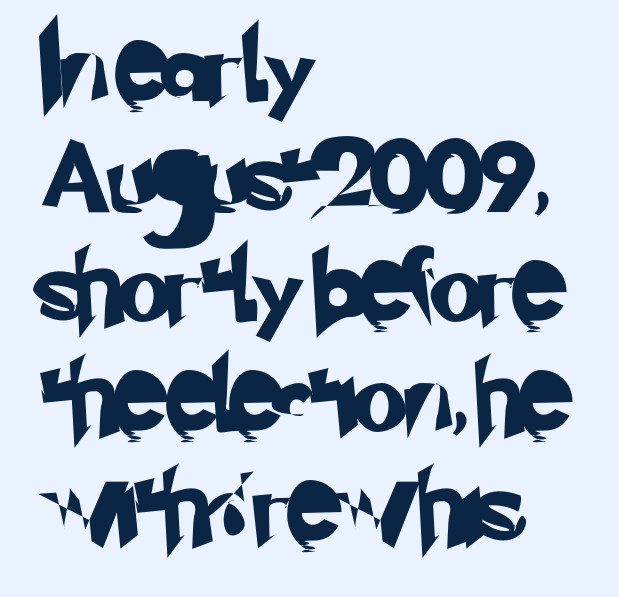
Does the copy run flush right? No — it runs flush left. This is sans-serif lettering, the kind often seen on screens and signage. Rule under the text: the space is simply empty. Reading down the column, the eye jumps a familiar distance to each next line. Varying glyph widths throughout — classic text-font behaviour. The tracking reads as untouched default to a designer's eye.
